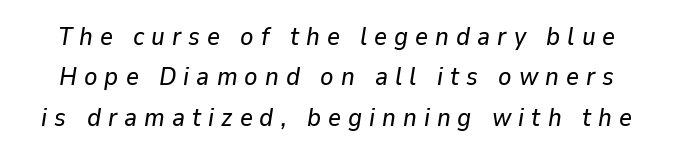
Q: Is the text italic (slanted)? A: Yes, it leans right by about 9 degrees.
Q: Is the text underlined? A: No.
Q: Is the spacing between letters normal or unusually wide? A: Unusually wide.
Q: Is the spacing between lines tight, normal or loose? A: Normal.
